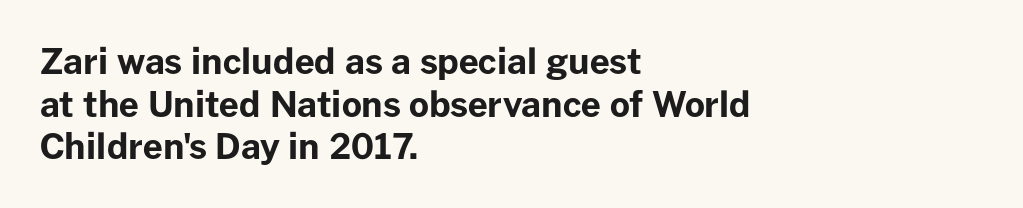
{"serif": "no", "italic": "no", "bold": "yes", "weight": "bold", "width": "normal", "stroke_contrast": "low", "x_height": "medium", "monospaced": "no", "underline": "no", "align": "left", "line_spacing_ratio": 1.22, "letter_spacing": "normal", "letter_spacing_em": 0.0, "glyph_px": 35}
